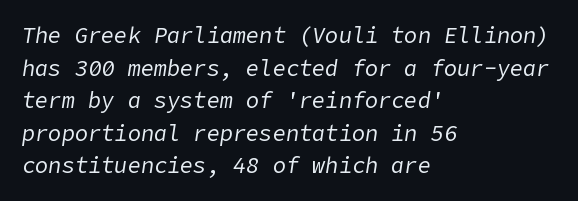
Would a proofreader flag this as italicized? Yes. The gap between lines stays unmarked. Ink coverage per letter is moderate at most. These lines are set flush left with a ragged right edge.
